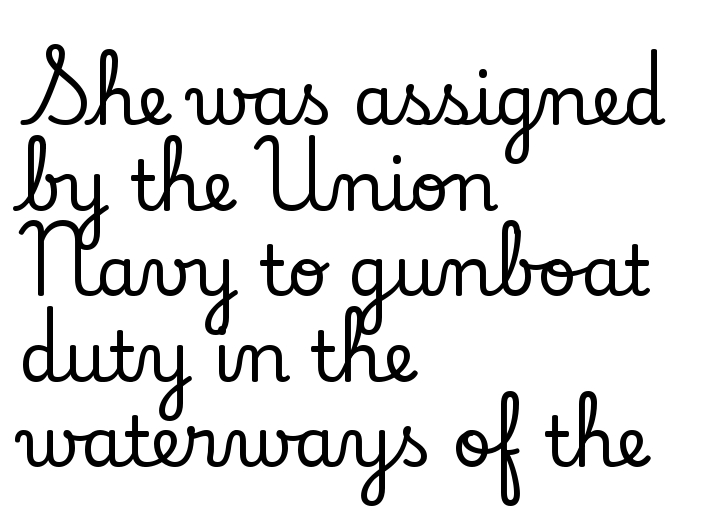
{"serif": "yes", "italic": "no", "width": "normal", "stroke_contrast": "low", "x_height": "small", "monospaced": "no", "underline": "no", "align": "left", "line_spacing_ratio": 1.24, "letter_spacing": "normal", "letter_spacing_em": 0.0, "glyph_px": 69}
